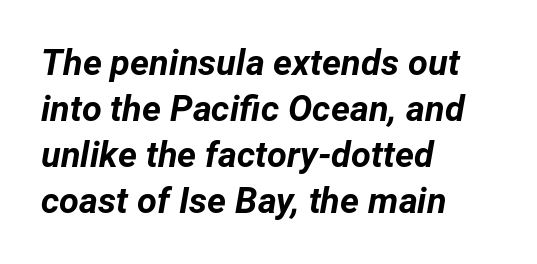
Q: Is the text bold? A: Yes.
Q: Is the text italic (slanted)? A: Yes, it leans right by about 12 degrees.
Q: Is the text underlined? A: No.
Q: How is the paragraph aligned? A: Left-aligned.
Q: Is the spacing between letters normal or unusually wide? A: Normal.
Q: Is the spacing between lines tight, normal or loose? A: Normal.
Q: Width (condensed, normal, or wide)? A: Normal.
Q: Stroke contrast? A: Low.
Q: x-height? A: Medium.
Q: Monospaced? A: No.
